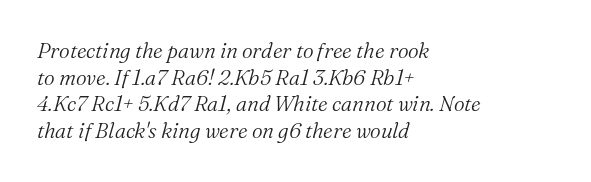
Q: Is the text bold? A: No.
Q: Is the text italic (slanted)? A: Yes, it leans right by about 16 degrees.
Q: Is the text underlined? A: No.
Q: How is the paragraph aligned? A: Left-aligned.
Q: Is the spacing between letters normal or unusually wide? A: Normal.
Q: Is the spacing between lines tight, normal or loose? A: Normal.
